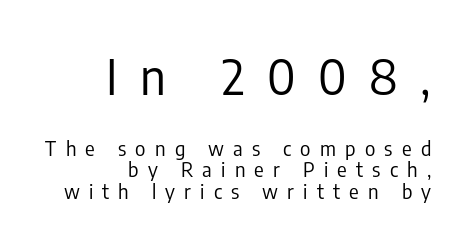
The image shows 49 px regular-weight, condensed sans-serif type, upright; set right-aligned, tight line spacing (1.06x), unusually wide letter spacing (+0.46 em), not underlined; the first (top) block is 2.45x larger; low stroke contrast and a medium x-height.
